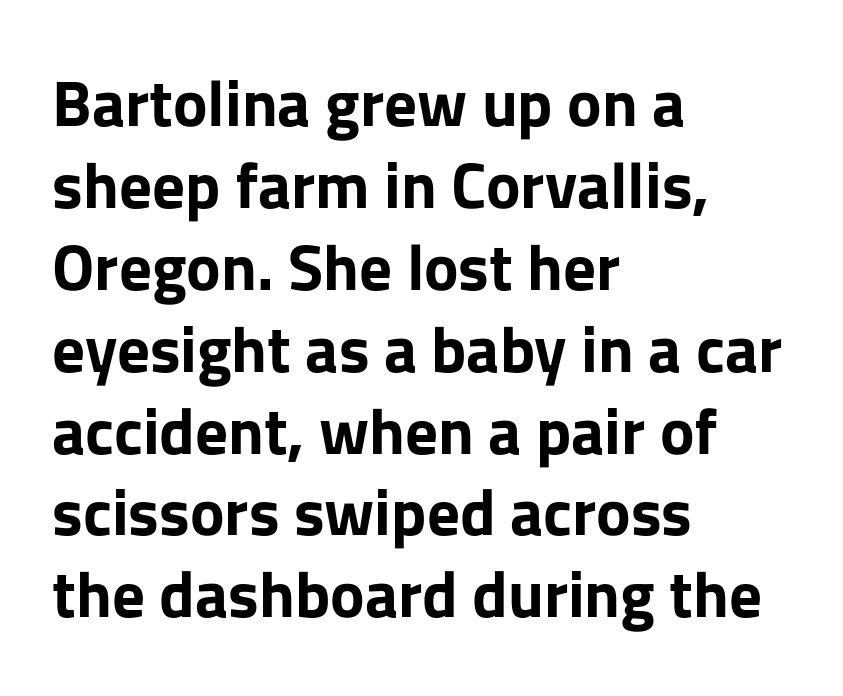
The image shows 65 px bold sans-serif type, upright; set left-aligned, normal line spacing (1.26x), normal letter spacing, not underlined; low stroke contrast and a medium x-height.
